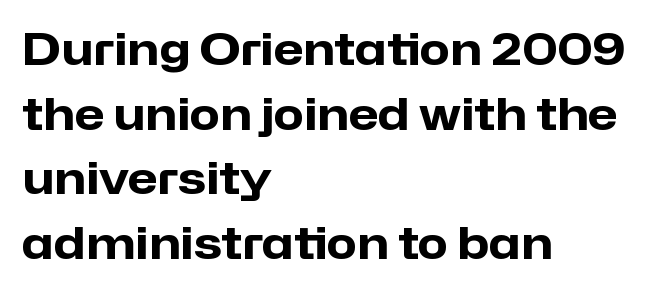
{"serif": "no", "italic": "no", "bold": "yes", "weight": "heavy", "width": "normal", "stroke_contrast": "low", "x_height": "medium", "monospaced": "no", "underline": "no", "align": "left", "line_spacing": "normal", "line_spacing_ratio": 1.47, "letter_spacing": "normal", "letter_spacing_em": 0.0, "glyph_px": 44}
